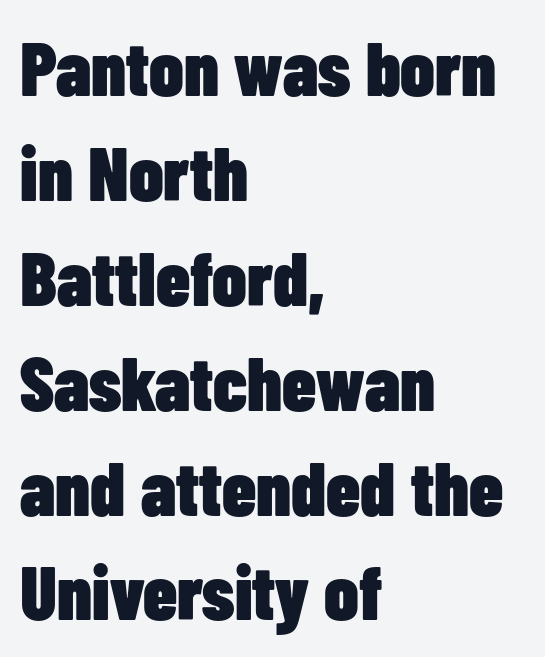
The image shows 76 px heavy, condensed sans-serif type, upright; set left-aligned, normal line spacing (1.38x), normal letter spacing, not underlined; low stroke contrast and a medium x-height.
